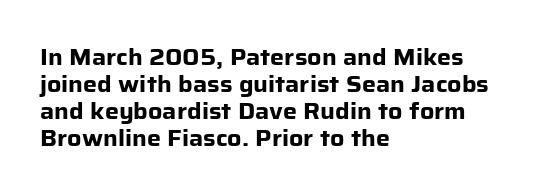
{"italic": "no", "bold": "yes", "underline": "no", "align": "left", "line_spacing_ratio": 1.22, "letter_spacing": "normal", "letter_spacing_em": 0.0, "glyph_px": 22}
